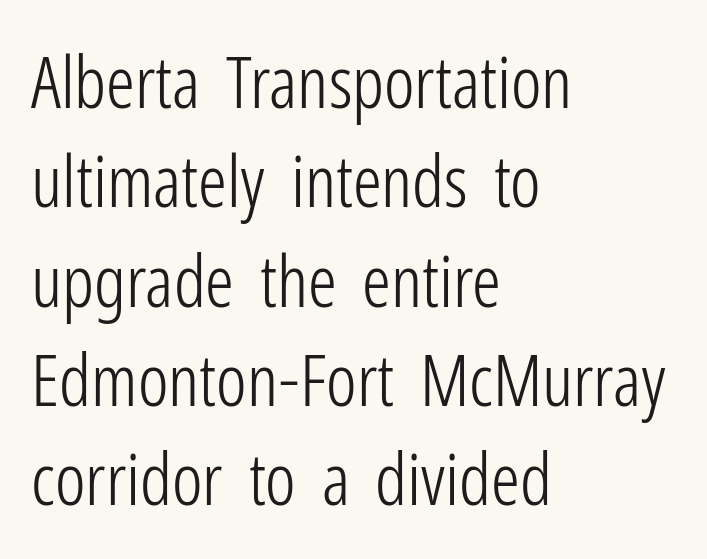
{"serif": "no", "italic": "no", "bold": "no", "weight": "light", "width": "condensed", "stroke_contrast": "low", "x_height": "medium", "monospaced": "no", "underline": "no", "align": "left", "line_spacing": "normal", "line_spacing_ratio": 1.38, "letter_spacing": "normal", "letter_spacing_em": 0.0, "glyph_px": 72}
